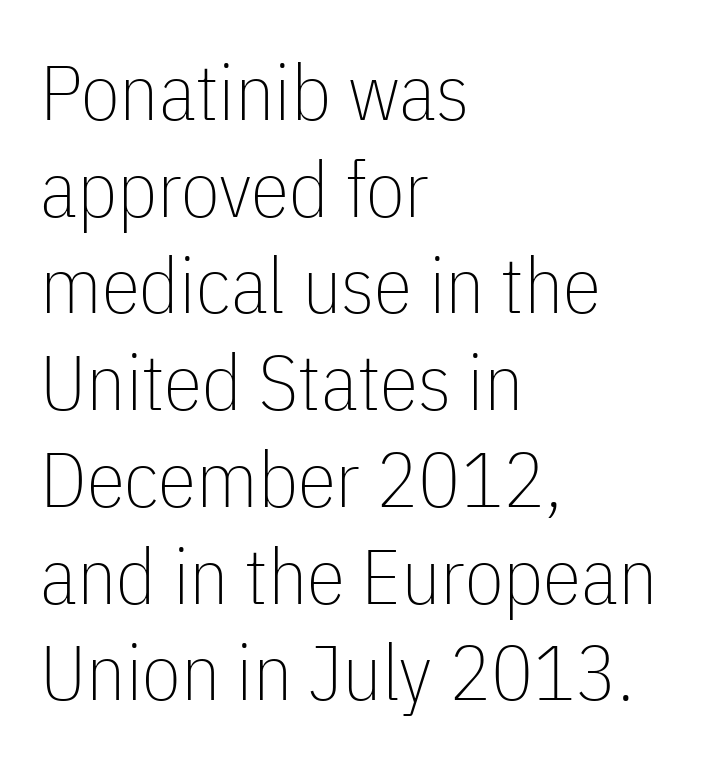
Q: Is the text bold? A: No.
Q: Is the text italic (slanted)? A: No, it is upright.
Q: Is the typeface a serif or a sans-serif typeface? A: Sans-serif.
Q: Is the text underlined? A: No.
Q: How is the paragraph aligned? A: Left-aligned.
Q: Is the spacing between letters normal or unusually wide? A: Normal.
Q: Width (condensed, normal, or wide)? A: Condensed.
Q: Stroke contrast? A: Low.
Q: x-height? A: Medium.
Q: Monospaced? A: No.
